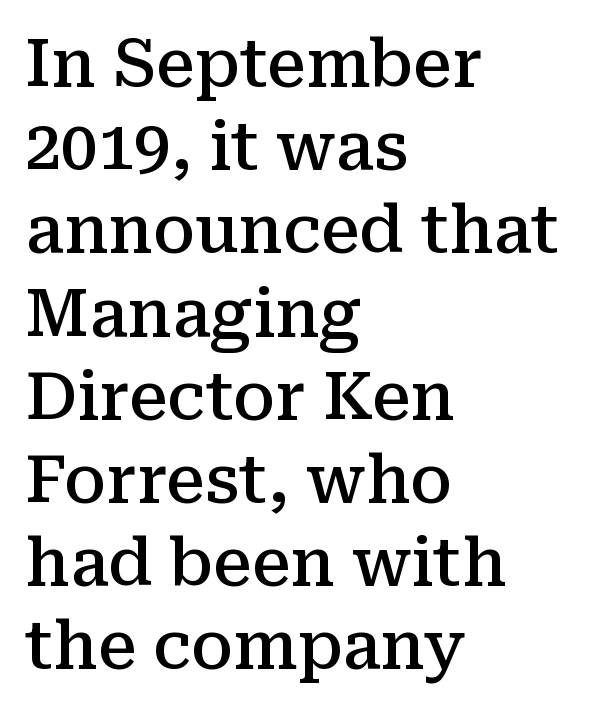
{"serif": "yes", "italic": "no", "bold": "semi", "weight": "semibold", "width": "normal", "stroke_contrast": "medium", "x_height": "medium", "monospaced": "no", "underline": "no", "align": "left", "line_spacing": "normal", "line_spacing_ratio": 1.28, "letter_spacing": "normal", "letter_spacing_em": 0.0, "glyph_px": 65}
